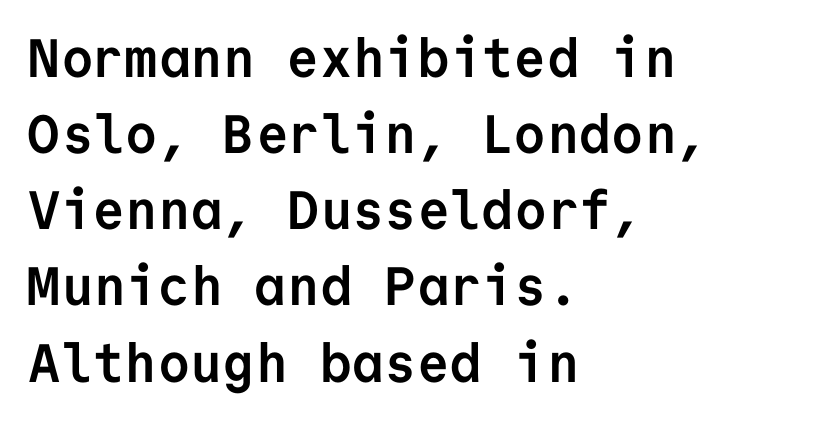
The image shows 54 px semibold sans-serif type, upright, monospaced; set left-aligned, normal line spacing (1.41x), normal letter spacing, not underlined; low stroke contrast and a medium x-height.
